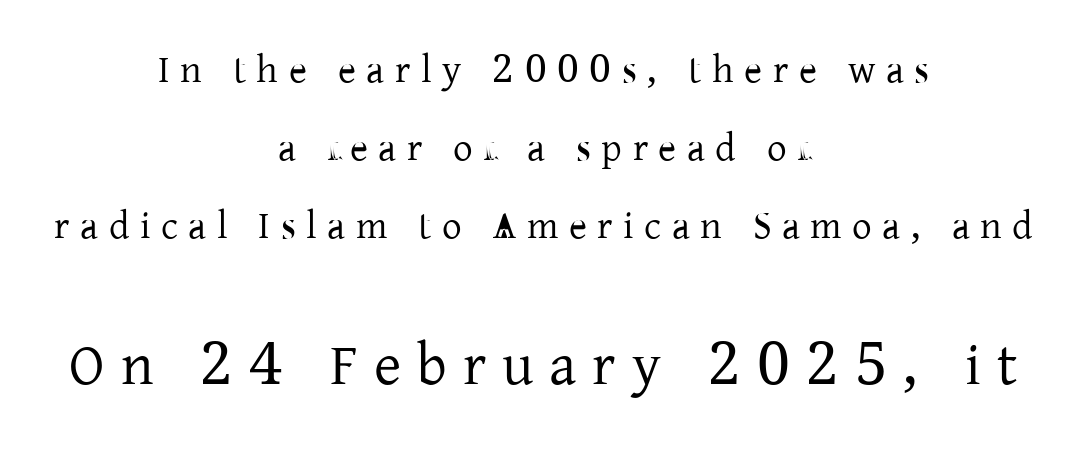
Q: Is the text bold? A: No.
Q: Is the text italic (slanted)? A: No, it is upright.
Q: Is the typeface a serif or a sans-serif typeface? A: Serif.
Q: Is the text underlined? A: No.
Q: How is the paragraph aligned? A: Centered.
Q: Is the spacing between letters normal or unusually wide? A: Unusually wide.
Q: Is the spacing between lines tight, normal or loose? A: Loose.
Q: Which block of text is set in a larger size, the first (top) or the second (bottom)? A: The second (bottom) one.
Q: Width (condensed, normal, or wide)? A: Normal.
Q: Stroke contrast? A: Low.
Q: x-height? A: Medium.
Q: Monospaced? A: No.
